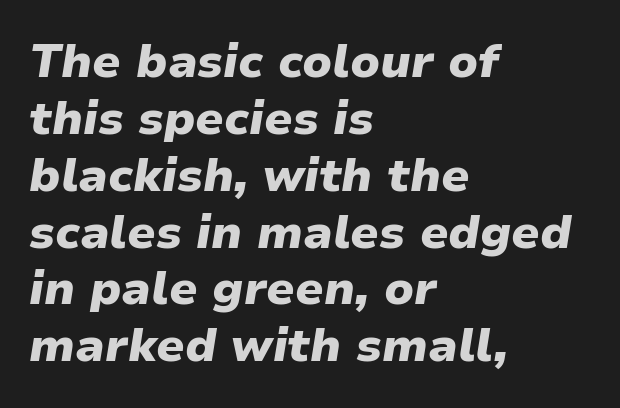
{"italic": "yes", "lean": "right", "slant_degrees": 9, "bold": "yes", "weight": "heavy", "width": "normal", "stroke_contrast": "low", "x_height": "medium", "monospaced": "no", "underline": "no", "align": "left", "line_spacing_ratio": 1.21, "letter_spacing": "normal", "letter_spacing_em": 0.0, "glyph_px": 47}
